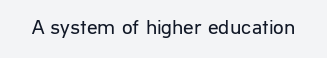
Q: Is the text bold? A: No.
Q: Is the text italic (slanted)? A: No, it is upright.
Q: Is the text underlined? A: No.
Q: Is the spacing between letters normal or unusually wide? A: Normal.
